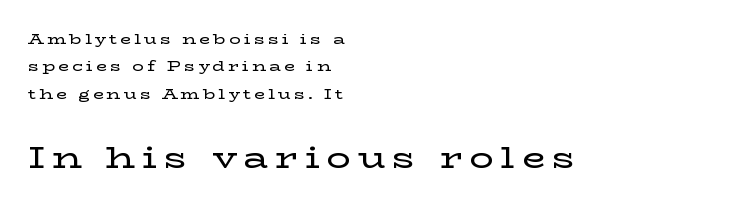
The image shows 30 px wide serif type, upright; set left-aligned, loose line spacing (1.95x), unusually wide letter spacing (+0.23 em), not underlined; the second (bottom) block is 2.14x larger; low stroke contrast and a medium x-height.
